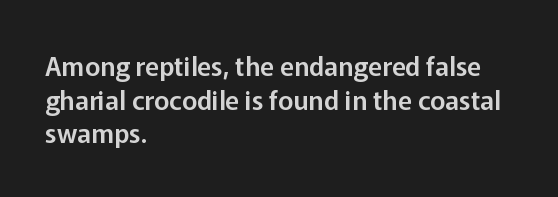
Q: Is the text italic (slanted)? A: No, it is upright.
Q: Is the text underlined? A: No.
Q: How is the paragraph aligned? A: Left-aligned.
Q: Is the spacing between letters normal or unusually wide? A: Normal.
Q: Is the spacing between lines tight, normal or loose? A: Normal.
